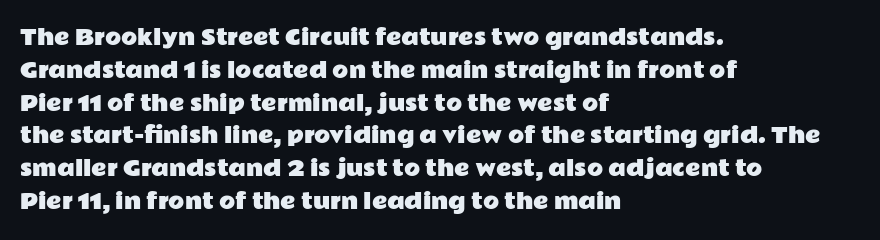
The image shows 21 px text type, upright; set left-aligned, normal line spacing (1.56x), normal letter spacing, not underlined.
